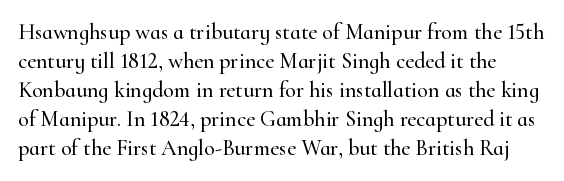
The image shows 22 px text type, upright; set normal line spacing (1.32x), normal letter spacing, not underlined.
